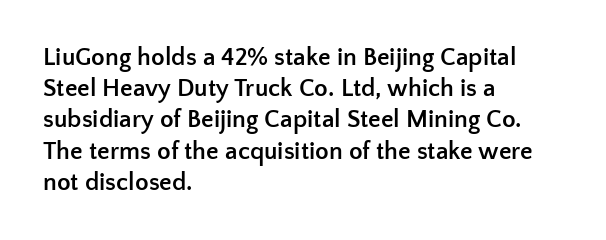
Q: Is the text bold? A: Yes.
Q: Is the text italic (slanted)? A: No, it is upright.
Q: Is the text underlined? A: No.
Q: How is the paragraph aligned? A: Left-aligned.
Q: Is the spacing between letters normal or unusually wide? A: Normal.
Q: Is the spacing between lines tight, normal or loose? A: Normal.
